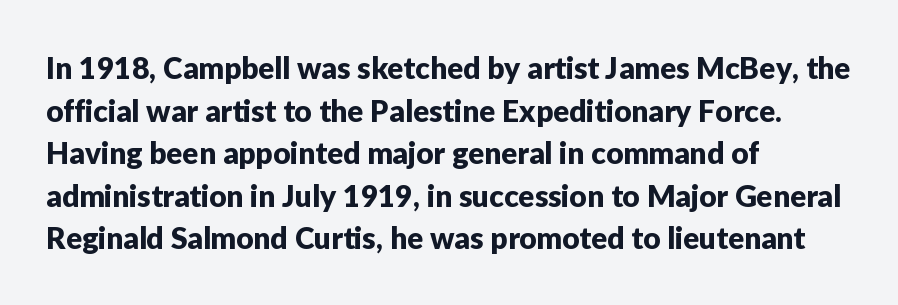
The image shows 30 px sans-serif type, upright; set left-aligned, normal line spacing (1.42x), normal letter spacing, not underlined; low stroke contrast and a medium x-height.
